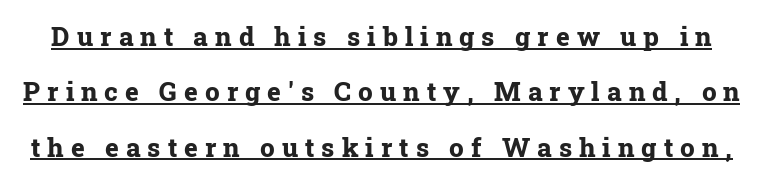
{"italic": "no", "bold": "yes", "underline": "yes", "line_spacing": "loose", "line_spacing_ratio": 2.13, "letter_spacing": "wide", "letter_spacing_em": 0.27, "glyph_px": 26}
